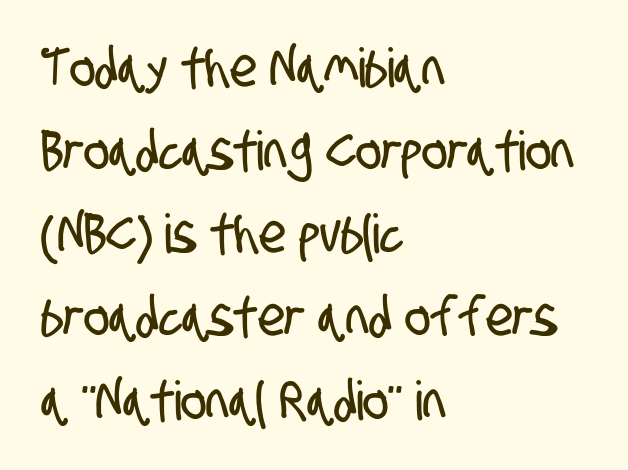
The image shows 54 px condensed sans-serif type; set left-aligned, normal line spacing (1.54x), normal letter spacing, not underlined; low stroke contrast and a large x-height.
